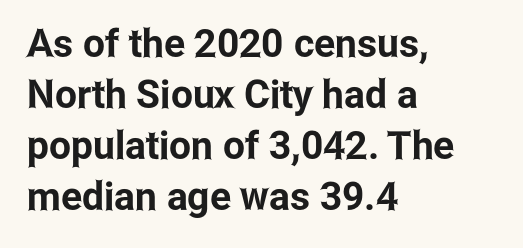
Q: Is the text italic (slanted)? A: No, it is upright.
Q: Is the typeface a serif or a sans-serif typeface? A: Sans-serif.
Q: Is the text underlined? A: No.
Q: How is the paragraph aligned? A: Left-aligned.
Q: Is the spacing between letters normal or unusually wide? A: Normal.
Q: Is the spacing between lines tight, normal or loose? A: Normal.
Q: Width (condensed, normal, or wide)? A: Condensed.
Q: Stroke contrast? A: Low.
Q: x-height? A: Medium.
Q: Monospaced? A: No.
